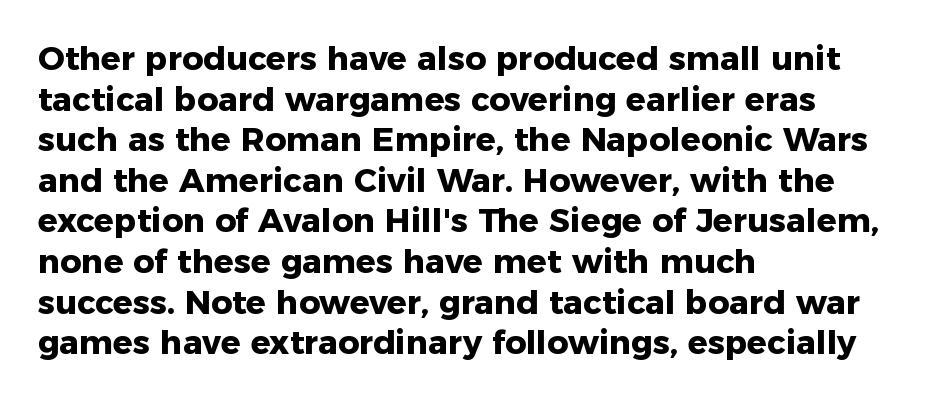
The image shows 33 px heavy sans-serif type, upright; set left-aligned, line spacing 1.23x, normal letter spacing, not underlined; low stroke contrast and a medium x-height.
